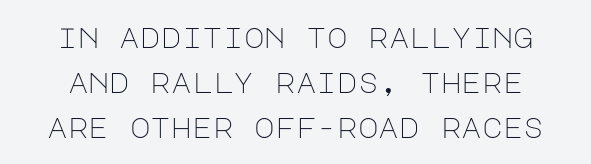
Regarding serifs, this sample does without them. Reading down the column, the eye jumps a familiar distance to each next line. Each word holds together tightly as a unit, with standard inter-letter gaps. This is the regular roman posture of the typeface. Summary of weight: not heavy and not bold.
